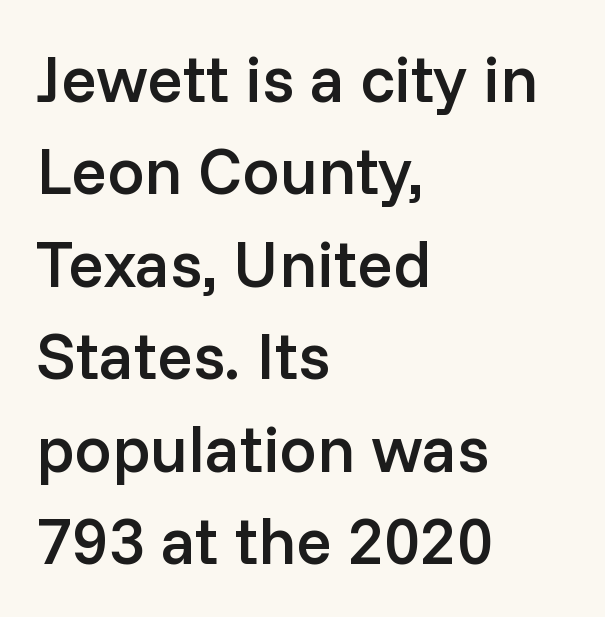
Q: Is the text bold? A: Semi-bold.
Q: Is the text italic (slanted)? A: No, it is upright.
Q: Is the typeface a serif or a sans-serif typeface? A: Sans-serif.
Q: Is the text underlined? A: No.
Q: How is the paragraph aligned? A: Left-aligned.
Q: Is the spacing between letters normal or unusually wide? A: Normal.
Q: Is the spacing between lines tight, normal or loose? A: Normal.
Q: Width (condensed, normal, or wide)? A: Normal.
Q: Stroke contrast? A: Low.
Q: x-height? A: Medium.
Q: Monospaced? A: No.
